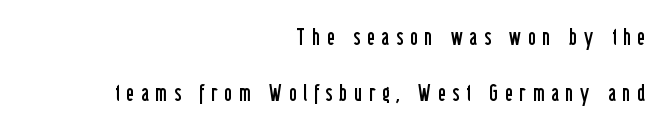
{"italic": "no", "bold": "no", "underline": "no", "align": "right", "line_spacing": "loose", "line_spacing_ratio": 2.43, "letter_spacing": "wide", "letter_spacing_em": 0.3, "glyph_px": 23}
